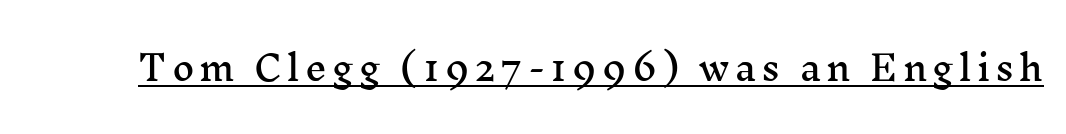
The image shows 34 px wide serif type, upright; set underlined; medium stroke contrast and a medium x-height.
